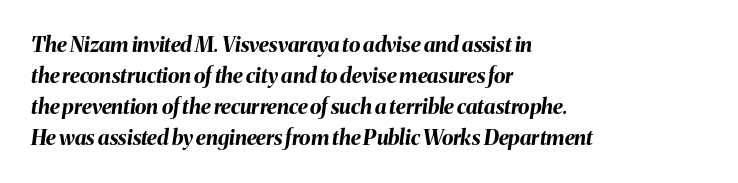
Q: Is the text bold? A: Yes.
Q: Is the text italic (slanted)? A: Yes, it leans right by about 8 degrees.
Q: Is the text underlined? A: No.
Q: How is the paragraph aligned? A: Left-aligned.
Q: Is the spacing between letters normal or unusually wide? A: Normal.
Q: Is the spacing between lines tight, normal or loose? A: Normal.
